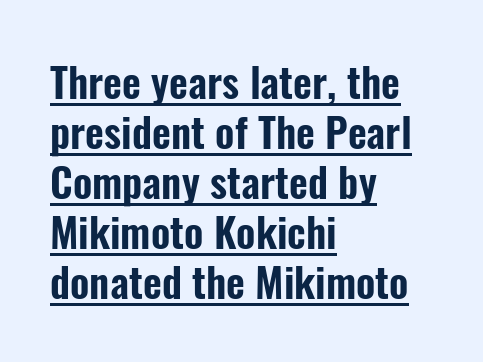
Q: Is the text italic (slanted)? A: No, it is upright.
Q: Is the typeface a serif or a sans-serif typeface? A: Sans-serif.
Q: Is the text underlined? A: Yes.
Q: How is the paragraph aligned? A: Left-aligned.
Q: Is the spacing between letters normal or unusually wide? A: Normal.
Q: Width (condensed, normal, or wide)? A: Condensed.
Q: Stroke contrast? A: Low.
Q: x-height? A: Medium.
Q: Monospaced? A: No.
